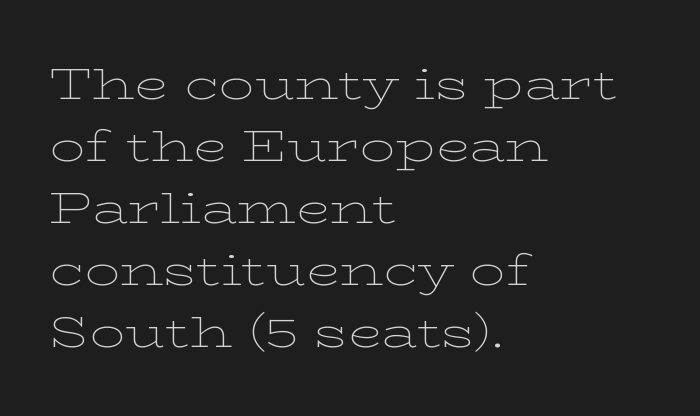
{"serif": "yes", "italic": "no", "bold": "no", "weight": "thin", "width": "wide", "stroke_contrast": "low", "x_height": "medium", "monospaced": "no", "underline": "no", "align": "left", "line_spacing": "normal", "line_spacing_ratio": 1.41, "letter_spacing": "normal", "letter_spacing_em": 0.0, "glyph_px": 44}
